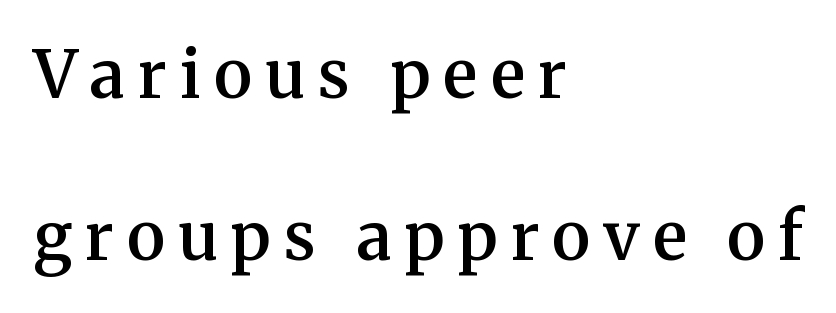
Q: Is the text bold? A: Semi-bold.
Q: Is the text italic (slanted)? A: No, it is upright.
Q: Is the typeface a serif or a sans-serif typeface? A: Serif.
Q: Is the text underlined? A: No.
Q: How is the paragraph aligned? A: Left-aligned.
Q: Is the spacing between letters normal or unusually wide? A: Unusually wide.
Q: Is the spacing between lines tight, normal or loose? A: Loose.
Q: Width (condensed, normal, or wide)? A: Normal.
Q: Stroke contrast? A: Medium.
Q: x-height? A: Medium.
Q: Monospaced? A: No.
